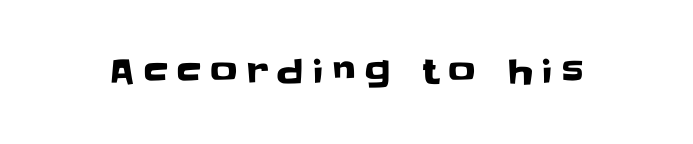
The image shows 34 px sans-serif type, upright; set unusually wide letter spacing (+0.27 em), not underlined; low stroke contrast and a large x-height.
